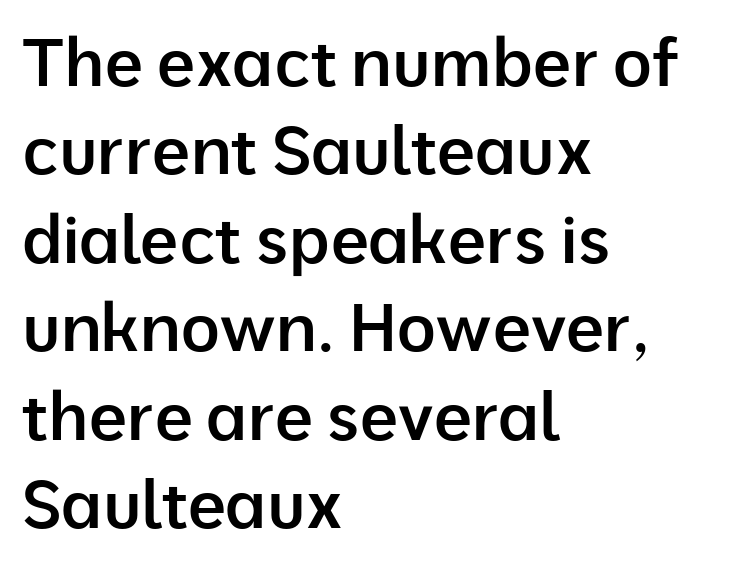
Note the varied advance widths — an 'i' is clearly narrower than an 'm'. Characters follow at the spacing the type designer built in. The rows are spaced the way most documents space them. Tall strokes in this sample are plumb rather than angled. Serif or sans? Sans — the stroke terminals are bare.
